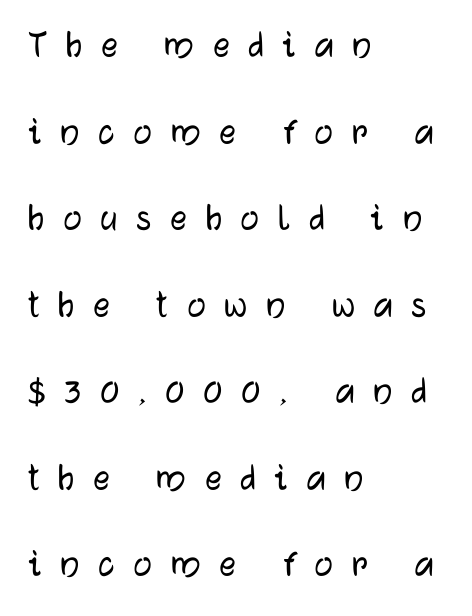
Q: Is the text italic (slanted)? A: No, it is upright.
Q: Is the typeface a serif or a sans-serif typeface? A: Sans-serif.
Q: Is the text underlined? A: No.
Q: How is the paragraph aligned? A: Left-aligned.
Q: Is the spacing between letters normal or unusually wide? A: Unusually wide.
Q: Is the spacing between lines tight, normal or loose? A: Loose.
Q: Width (condensed, normal, or wide)? A: Normal.
Q: Stroke contrast? A: Low.
Q: x-height? A: Medium.
Q: Monospaced? A: No.
